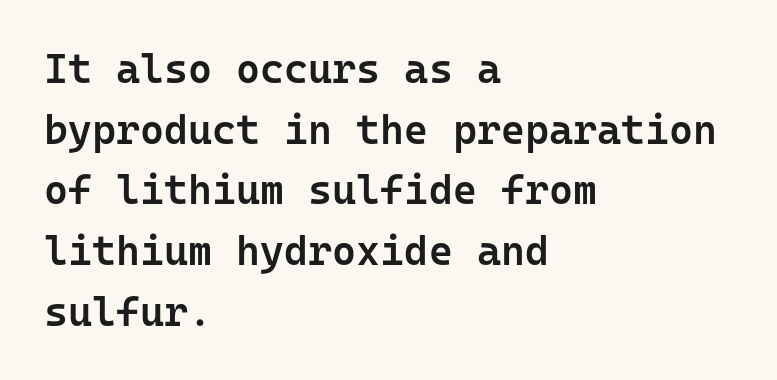
The image shows 41 px semibold sans-serif type, upright, monospaced; set left-aligned, normal line spacing (1.48x), normal letter spacing, not underlined; low stroke contrast and a medium x-height.
